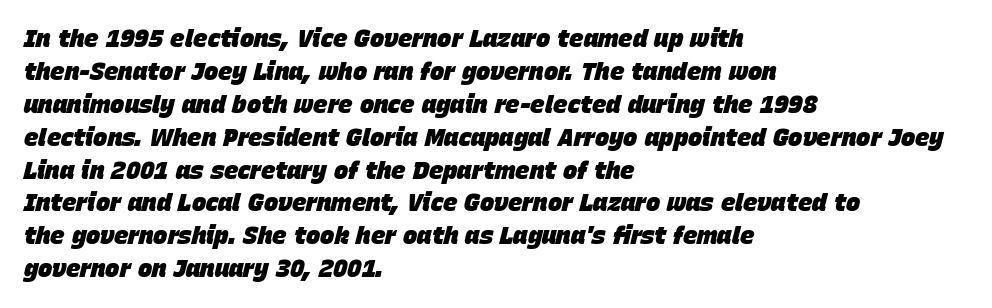
Inter-character spacing is left at the font's built-in metrics. One-word summary of the alignment: left. Compared with typical paragraphs, the rows here are spaced about the same. Anything drawn beneath the words? Only blank space. What weight is shown? A full bold with thick strokes. The axis of the letterforms is tilted away from vertical.
